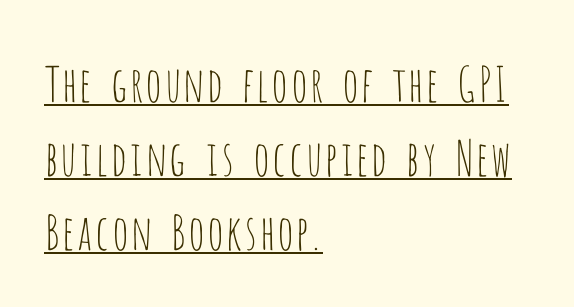
The image shows 48 px thin, condensed sans-serif type, upright; set left-aligned, normal line spacing (1.54x), normal letter spacing, underlined; low stroke contrast and a large x-height.
